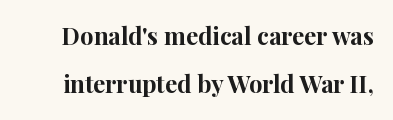
{"italic": "no", "bold": "yes", "underline": "no", "line_spacing": "loose", "line_spacing_ratio": 2.02, "letter_spacing": "normal", "letter_spacing_em": 0.0, "glyph_px": 24}
